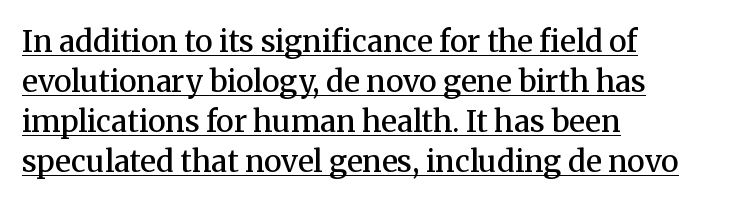
{"serif": "yes", "italic": "no", "bold": "semi", "weight": "semibold", "width": "normal", "stroke_contrast": "medium", "x_height": "medium", "monospaced": "no", "underline": "yes", "align": "left", "line_spacing": "normal", "line_spacing_ratio": 1.33, "letter_spacing": "normal", "letter_spacing_em": 0.0, "glyph_px": 30}
